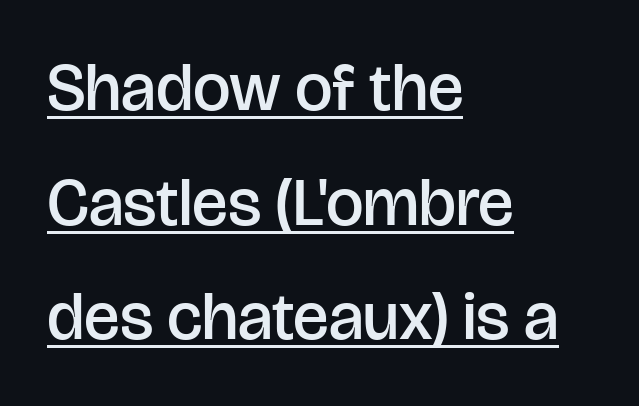
The sample's only ornament is a line tracing under the words. Regarding serifs, this sample does without them. Moderately thickened strokes mark this as semibold type. This sample has the flowing, uneven cadence of proportional lettering.
